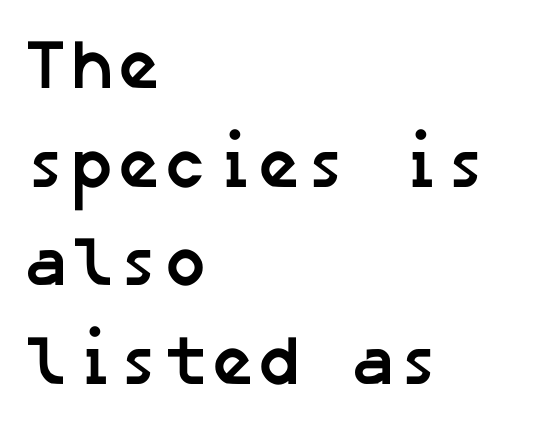
This is sans-serif lettering, the kind often seen on screens and signage. A clean baseline with only descenders dipping below it. These words are printed bold, with thick strokes throughout. This rendering uses left alignment, leaving the right contour irregular. The rendering uses a moderate line-height, typical for paragraphs.
